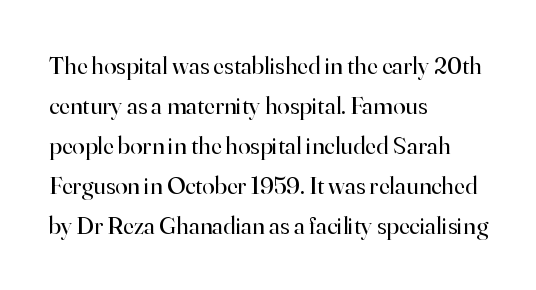
The image shows 25 px text type, upright; set left-aligned, normal line spacing (1.6x), normal letter spacing, not underlined.
